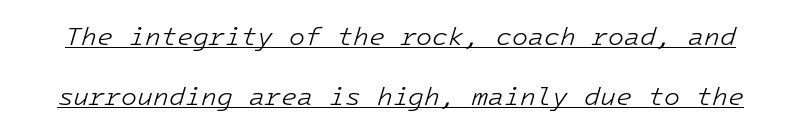
Q: Is the text bold? A: No.
Q: Is the text italic (slanted)? A: Yes, it leans right by about 16 degrees.
Q: Is the text underlined? A: Yes.
Q: Is the spacing between letters normal or unusually wide? A: Normal.
Q: Is the spacing between lines tight, normal or loose? A: Loose.
